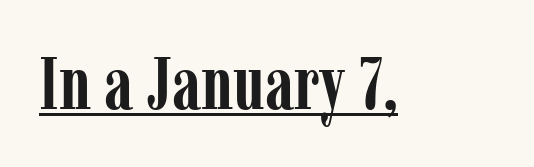
You can see a thin bar hugging the bottom of the glyphs. These lines are rendered in a variable-pitch font. Notice how the stems are strictly vertical — no italics here. The line texture is even and compact thanks to regular tracking. What kind of face is this? One with serifs. Plenty of ink on the page — the face is bold.
